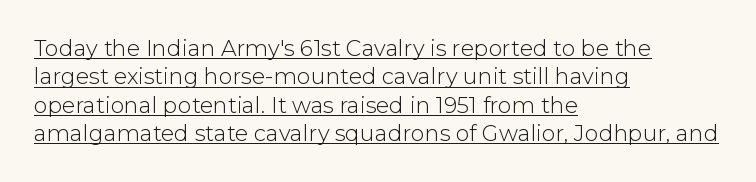
The text block is weighted toward the left margin, trailing off unevenly rightward. Characters follow at the spacing the type designer built in. Heaviness? Minimal to ordinary, like unemphasized prose. The string is rendered with underlining switched on. The axis of the letterforms is exactly vertical. The block of text has a typical density, with ordinary space between rows.
